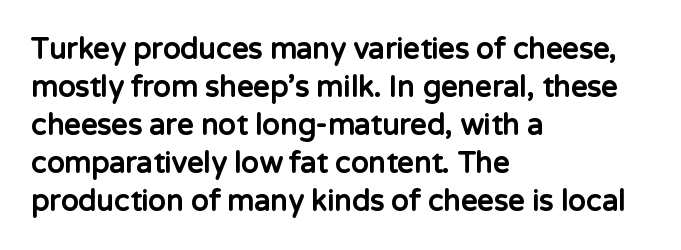
Alignment: flush left. Does extra space separate the letters? No, they use regular spacing. Varying glyph widths throughout — classic text-font behaviour. One glance says typical: line gaps are just what's usual. Descender tails drop into unmarked territory. It's the straight-up-and-down kind of type.
